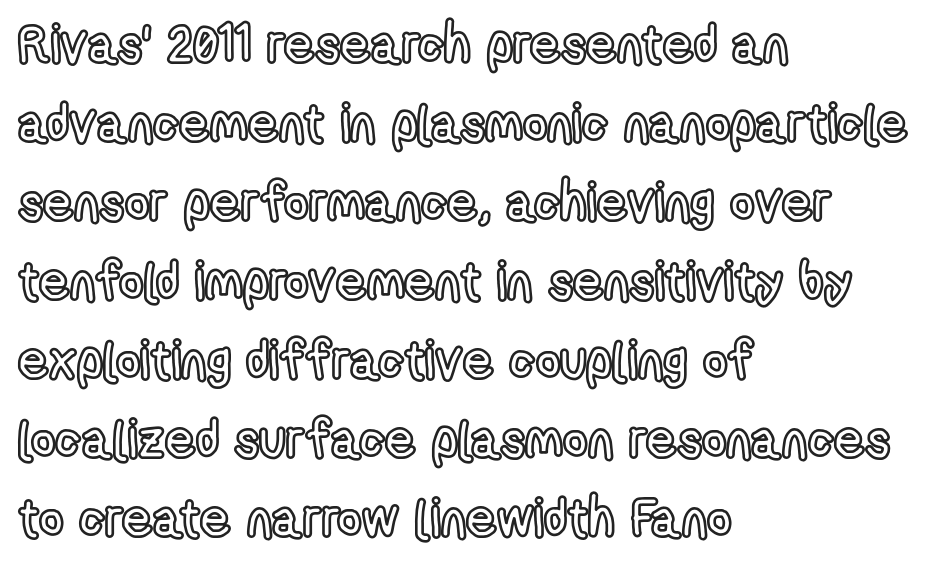
{"italic": "no", "width": "condensed", "x_height": "medium", "monospaced": "no", "underline": "no", "align": "left", "line_spacing": "normal", "line_spacing_ratio": 1.49, "letter_spacing": "normal", "letter_spacing_em": 0.0, "glyph_px": 53}
